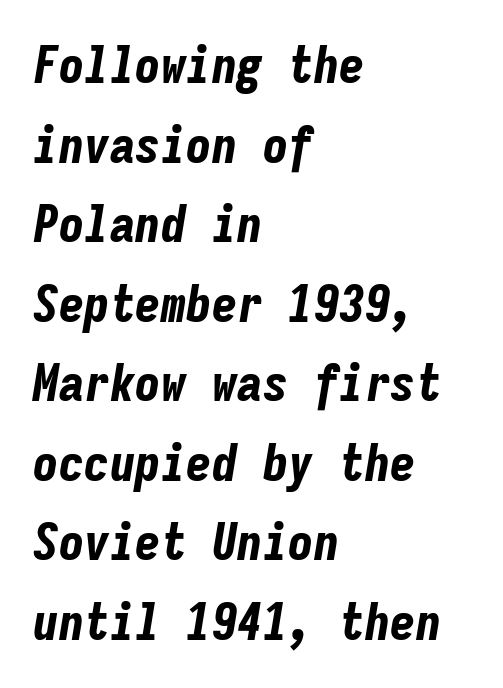
The image shows 51 px bold, condensed type, italic (leaning right), monospaced; set left-aligned, normal line spacing (1.56x), normal letter spacing, not underlined; low stroke contrast and a medium x-height.
